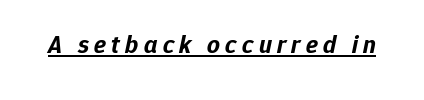
{"italic": "yes", "lean": "right", "slant_degrees": 12, "bold": "yes", "underline": "yes", "letter_spacing": "wide", "letter_spacing_em": 0.21, "glyph_px": 25}
